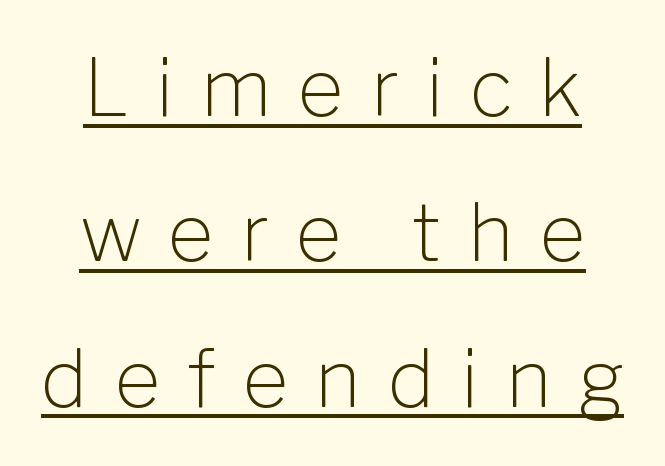
I'd call this a sans setting — the letters go barefoot. Caption: expanded tracking, letters set apart. These characters rest on top of a visible drawn line. Every stem runs plumb, perpendicular to the baseline. The passage shown is typed in a proportional face where columns would drift. Ink coverage per letter is moderate at most.
